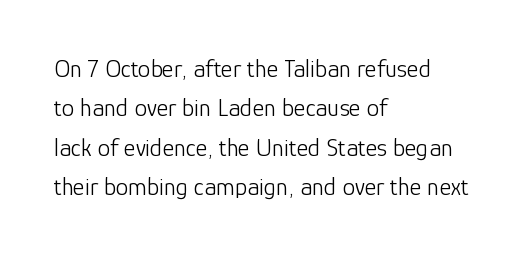
The image shows 25 px text type, upright; set left-aligned, normal line spacing (1.58x), normal letter spacing, not underlined.
